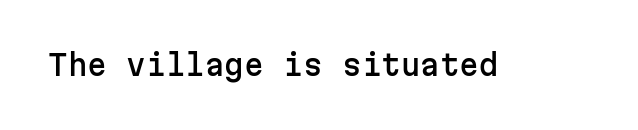
Q: Is the text italic (slanted)? A: No, it is upright.
Q: Is the typeface a serif or a sans-serif typeface? A: Sans-serif.
Q: Is the text underlined? A: No.
Q: Is the spacing between letters normal or unusually wide? A: Normal.
Q: Width (condensed, normal, or wide)? A: Normal.
Q: Stroke contrast? A: Low.
Q: x-height? A: Medium.
Q: Monospaced? A: Yes.
